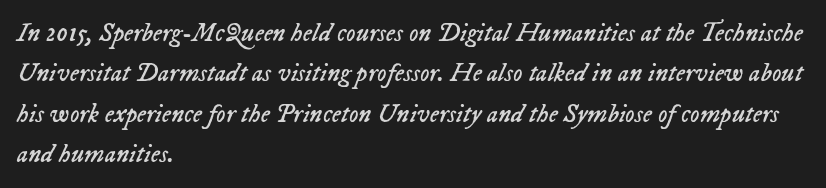
The image shows 26 px text type, italic (leaning right); set left-aligned, normal line spacing (1.55x), normal letter spacing, not underlined.
